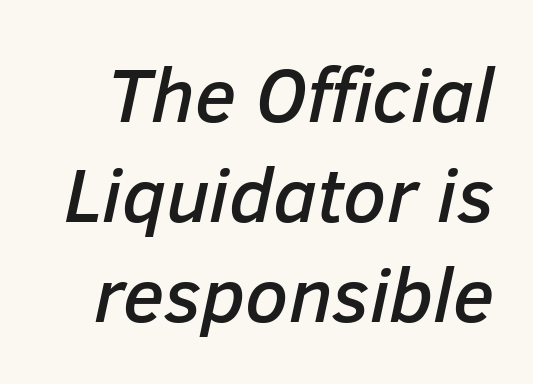
{"italic": "yes", "lean": "right", "slant_degrees": 12, "width": "normal", "stroke_contrast": "low", "x_height": "medium", "monospaced": "no", "underline": "no", "line_spacing": "normal", "line_spacing_ratio": 1.3, "letter_spacing": "normal", "letter_spacing_em": 0.0, "glyph_px": 77}
